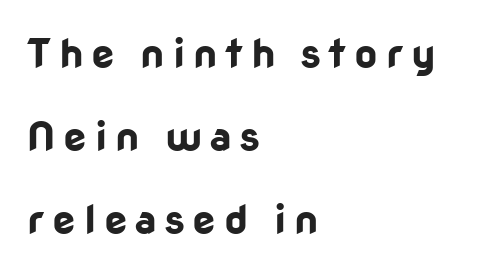
{"serif": "no", "italic": "no", "bold": "yes", "weight": "bold", "width": "normal", "stroke_contrast": "low", "x_height": "medium", "monospaced": "no", "underline": "no", "align": "left", "line_spacing": "loose", "line_spacing_ratio": 2.02, "glyph_px": 41}
